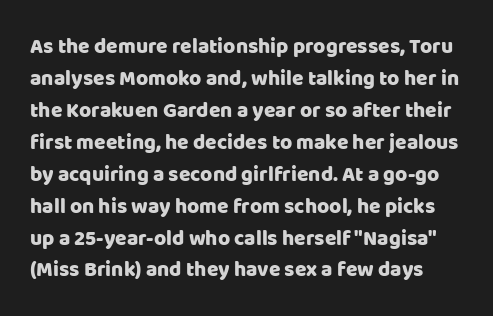
Q: Is the text italic (slanted)? A: No, it is upright.
Q: Is the text underlined? A: No.
Q: Is the spacing between letters normal or unusually wide? A: Normal.
Q: Is the spacing between lines tight, normal or loose? A: Normal.
